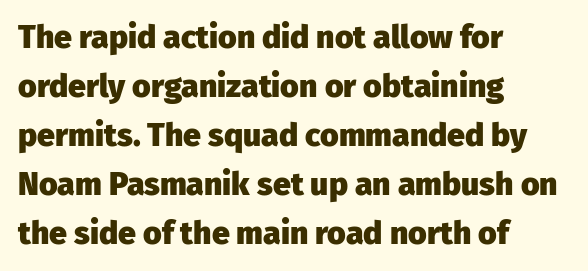
Q: Is the text bold? A: Yes.
Q: Is the text italic (slanted)? A: No, it is upright.
Q: Is the typeface a serif or a sans-serif typeface? A: Sans-serif.
Q: Is the text underlined? A: No.
Q: How is the paragraph aligned? A: Left-aligned.
Q: Is the spacing between letters normal or unusually wide? A: Normal.
Q: Is the spacing between lines tight, normal or loose? A: Normal.
Q: Width (condensed, normal, or wide)? A: Normal.
Q: Stroke contrast? A: Low.
Q: x-height? A: Medium.
Q: Monospaced? A: No.
